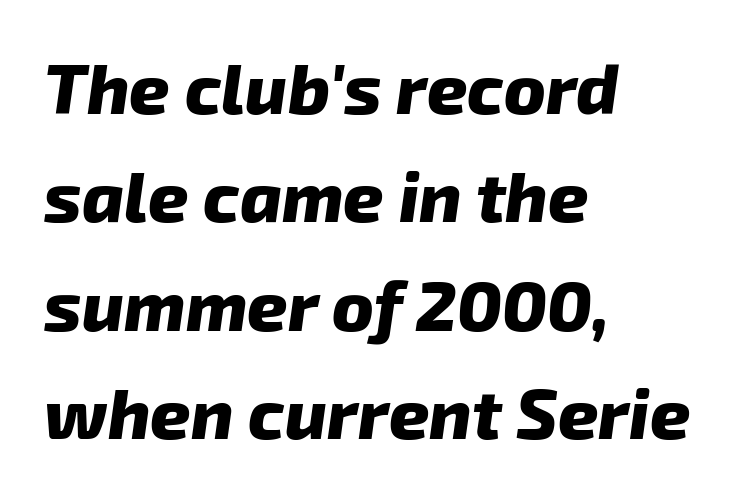
The image shows 70 px heavy type, italic (leaning right); set left-aligned, normal line spacing (1.55x), normal letter spacing, not underlined; low stroke contrast and a medium x-height.
